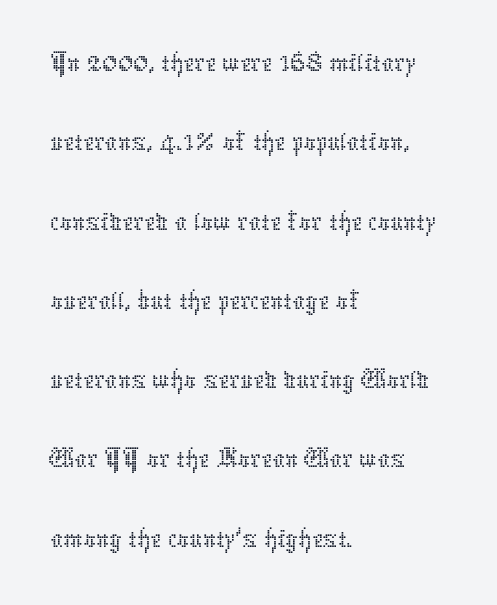
Q: Is the text bold? A: No.
Q: Is the text italic (slanted)? A: No, it is upright.
Q: Is the text underlined? A: No.
Q: How is the paragraph aligned? A: Left-aligned.
Q: Is the spacing between letters normal or unusually wide? A: Normal.
Q: Is the spacing between lines tight, normal or loose? A: Normal.
Q: Width (condensed, normal, or wide)? A: Normal.
Q: Stroke contrast? A: Low.
Q: x-height? A: Medium.
Q: Monospaced? A: No.
